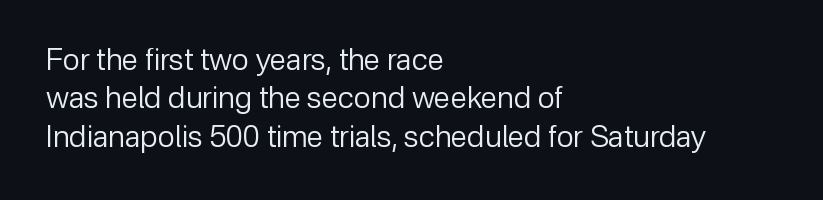
{"serif": "no", "italic": "no", "bold": "no", "weight": "regular", "width": "normal", "stroke_contrast": "low", "x_height": "medium", "monospaced": "no", "underline": "no", "align": "left", "line_spacing": "normal", "line_spacing_ratio": 1.28, "letter_spacing": "normal", "letter_spacing_em": 0.0, "glyph_px": 30}
